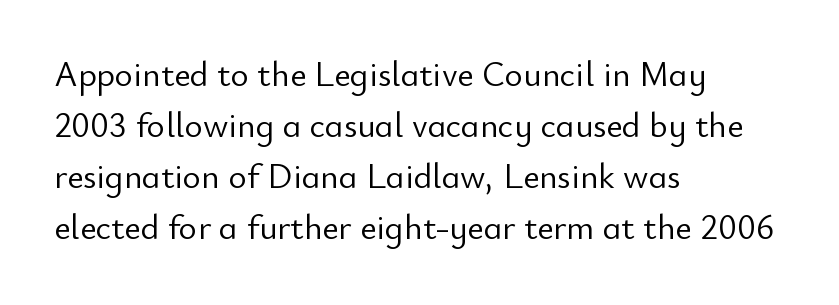
{"serif": "no", "italic": "no", "bold": "no", "weight": "light", "width": "normal", "stroke_contrast": "low", "x_height": "small", "monospaced": "no", "underline": "no", "align": "left", "line_spacing": "normal", "line_spacing_ratio": 1.46, "letter_spacing": "normal", "letter_spacing_em": 0.0, "glyph_px": 35}
